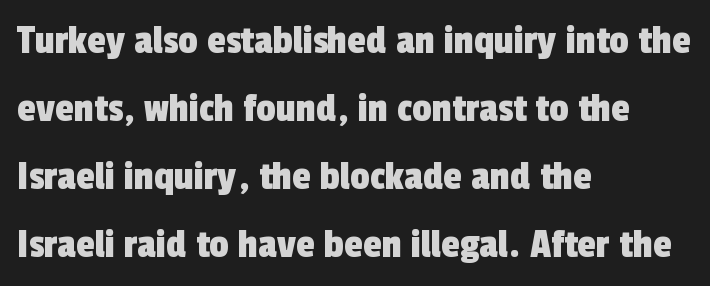
Short and long lines alike share a common starting point at left. Successive baselines arrive at the customary interval. Nothing sits at the stroke ends, so this counts as sans-serif. Tracking here is standard; glyphs follow each other at the usual distance. This sample has the flowing, uneven cadence of proportional lettering.
